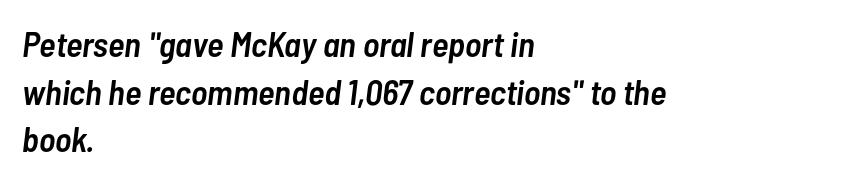
Q: Is the text bold? A: Semi-bold.
Q: Is the text italic (slanted)? A: Yes, it leans right by about 7 degrees.
Q: Is the text underlined? A: No.
Q: How is the paragraph aligned? A: Left-aligned.
Q: Is the spacing between letters normal or unusually wide? A: Normal.
Q: Is the spacing between lines tight, normal or loose? A: Normal.
Q: Width (condensed, normal, or wide)? A: Condensed.
Q: Stroke contrast? A: Low.
Q: x-height? A: Medium.
Q: Monospaced? A: No.
